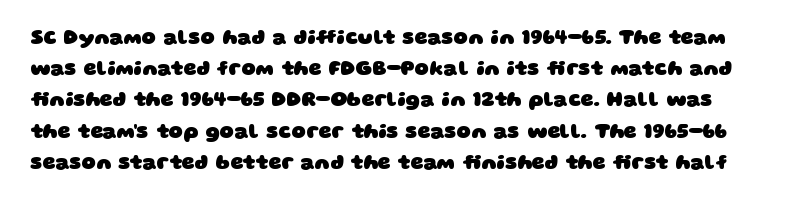
Q: Is the text bold? A: Yes.
Q: Is the text underlined? A: No.
Q: Is the spacing between letters normal or unusually wide? A: Normal.
Q: Is the spacing between lines tight, normal or loose? A: Normal.
